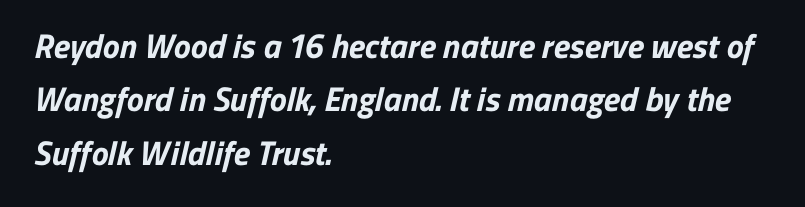
{"serif": "no", "bold": "yes", "weight": "bold", "width": "normal", "stroke_contrast": "low", "x_height": "medium", "monospaced": "no", "underline": "no", "align": "left", "line_spacing": "normal", "line_spacing_ratio": 1.57, "letter_spacing": "normal", "letter_spacing_em": 0.0, "glyph_px": 34}
